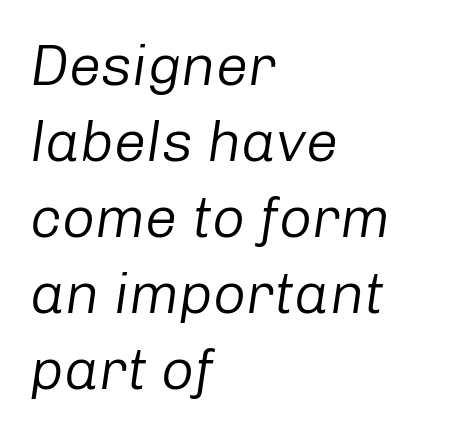
Type without underlining. This is oblique type, the kind used for emphasis or titles. The lines are quadded left. A typesetter would call this zero additional tracking. The letters advance in unequal steps, a hallmark of proportional type. What's the leading like? Ordinary, nothing unusual.
